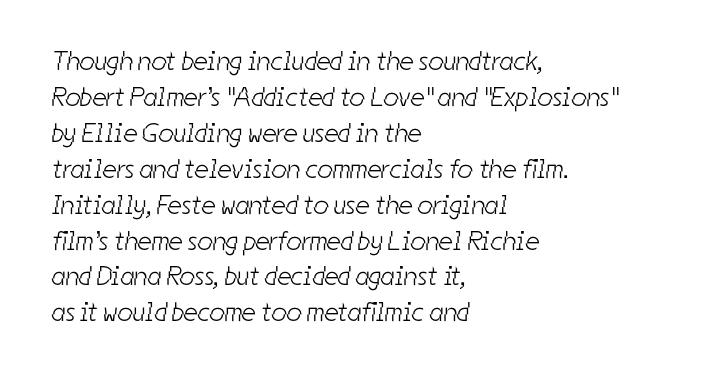
{"bold": "no", "underline": "no", "align": "left", "line_spacing": "normal", "line_spacing_ratio": 1.33, "letter_spacing": "normal", "letter_spacing_em": 0.0, "glyph_px": 27}
